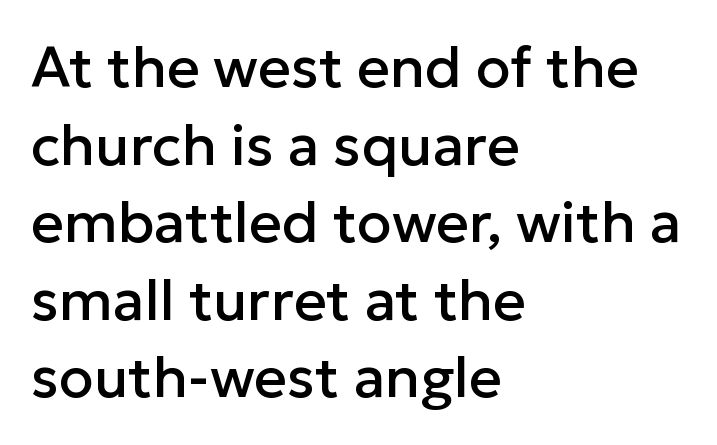
Varying glyph widths throughout — classic text-font behaviour. Alignment: flush left. The lines sit at an ordinary, default distance from one another. Is this a sans? Yes — the strokes have no serifs. The letters stand upright; this is a roman face. Compared with typical body copy, the letter spacing here is the same.
